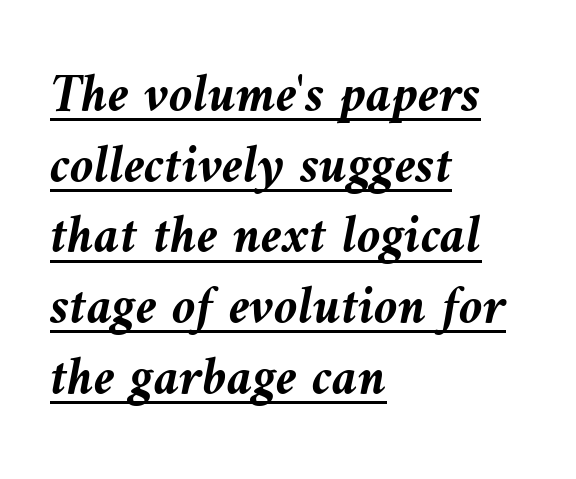
Q: Is the text bold? A: Yes.
Q: Is the text italic (slanted)? A: Yes, it leans left by about 10 degrees.
Q: Is the text underlined? A: Yes.
Q: How is the paragraph aligned? A: Left-aligned.
Q: Is the spacing between letters normal or unusually wide? A: Normal.
Q: Is the spacing between lines tight, normal or loose? A: Normal.
Q: Width (condensed, normal, or wide)? A: Normal.
Q: Stroke contrast? A: Medium.
Q: x-height? A: Medium.
Q: Monospaced? A: No.
